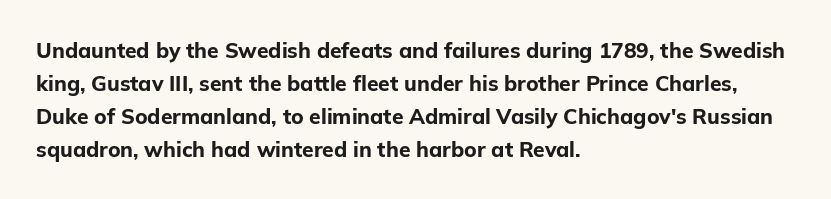
The sample has been set heavy, in full bold. Any mark beneath the type? The region is blank. The ragged edge is on the right, which tells us the setting is flush left. This sample uses plain, unmodified letter spacing. Posture: vertical. Does the leading feel generous? No, just average.
